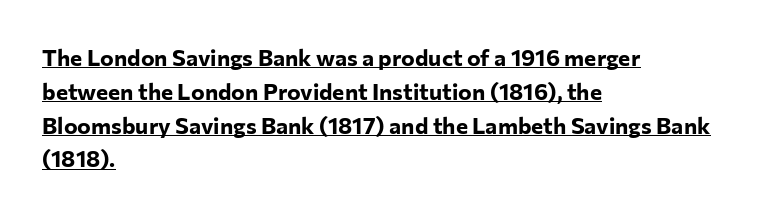
Q: Is the text bold? A: Yes.
Q: Is the text italic (slanted)? A: No, it is upright.
Q: Is the text underlined? A: Yes.
Q: How is the paragraph aligned? A: Left-aligned.
Q: Is the spacing between letters normal or unusually wide? A: Normal.
Q: Is the spacing between lines tight, normal or loose? A: Normal.
